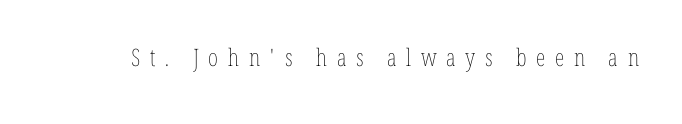
Stems here are at most as thick as an everyday book face. Check the space under the baseline: it is left empty. Spacing between characters has been opened up far beyond the box default. Tall strokes in this sample are plumb rather than angled.
